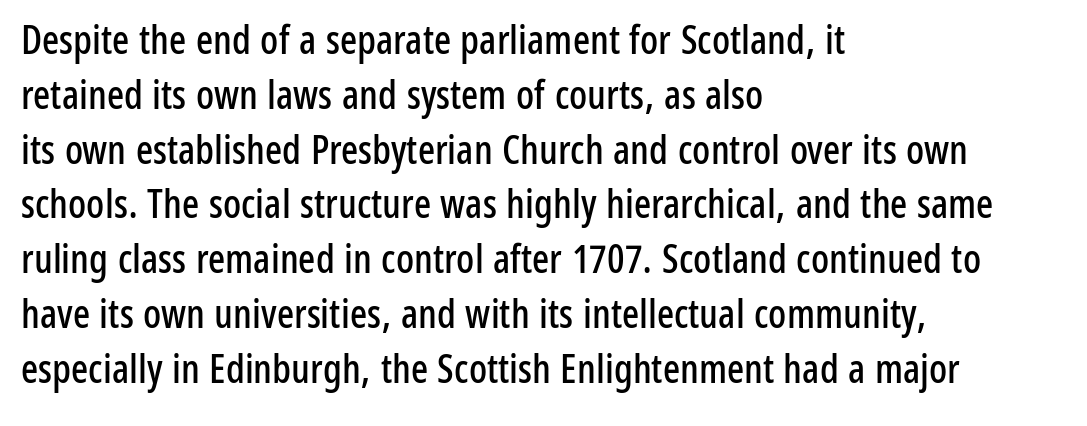
The image shows 40 px condensed sans-serif type, upright; set left-aligned, normal line spacing (1.37x), normal letter spacing, not underlined; low stroke contrast and a medium x-height.
